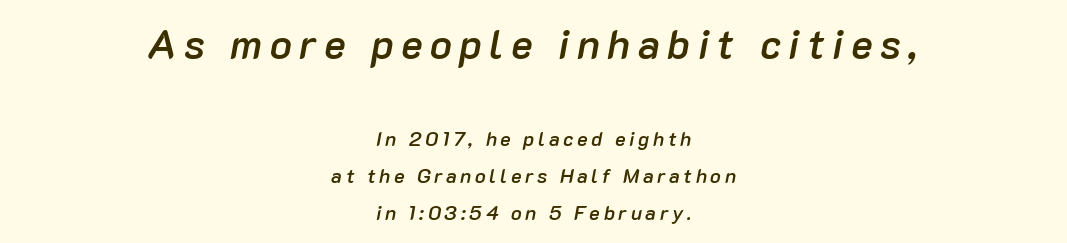
These lines carry some extra weight — a demibold, not a full bold. The face used here has a pronounced slope to its letters. Notice how the passage keeps no hard edge, just a central spine. A bare baseline throughout the passage.
